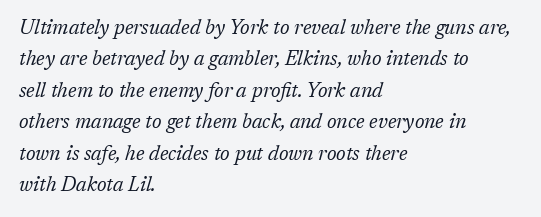
{"italic": "yes", "lean": "right", "slant_degrees": 17, "bold": "no", "underline": "no", "align": "left", "line_spacing": "normal", "line_spacing_ratio": 1.57, "letter_spacing": "normal", "letter_spacing_em": 0.0, "glyph_px": 20}
